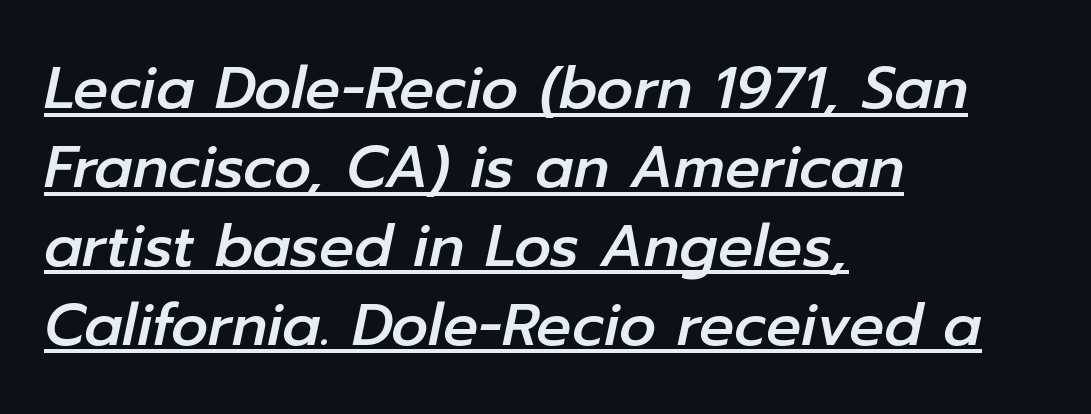
{"italic": "yes", "lean": "right", "slant_degrees": 12, "width": "normal", "stroke_contrast": "low", "x_height": "medium", "monospaced": "no", "underline": "yes", "align": "left", "line_spacing": "normal", "line_spacing_ratio": 1.36, "letter_spacing": "normal", "letter_spacing_em": 0.0, "glyph_px": 58}
